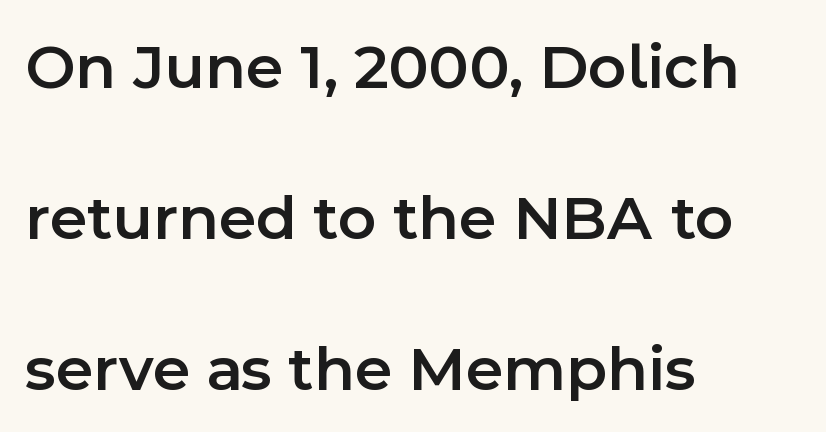
The image shows 65 px semibold sans-serif type, upright; set left-aligned, loose line spacing (2.32x), normal letter spacing, not underlined; a medium x-height.
